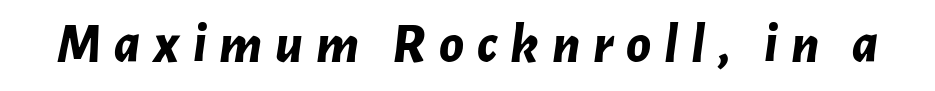
{"italic": "yes", "lean": "right", "slant_degrees": 7, "bold": "yes", "weight": "bold", "width": "normal", "stroke_contrast": "low", "x_height": "medium", "monospaced": "no", "underline": "no", "letter_spacing": "wide", "letter_spacing_em": 0.23, "glyph_px": 56}
